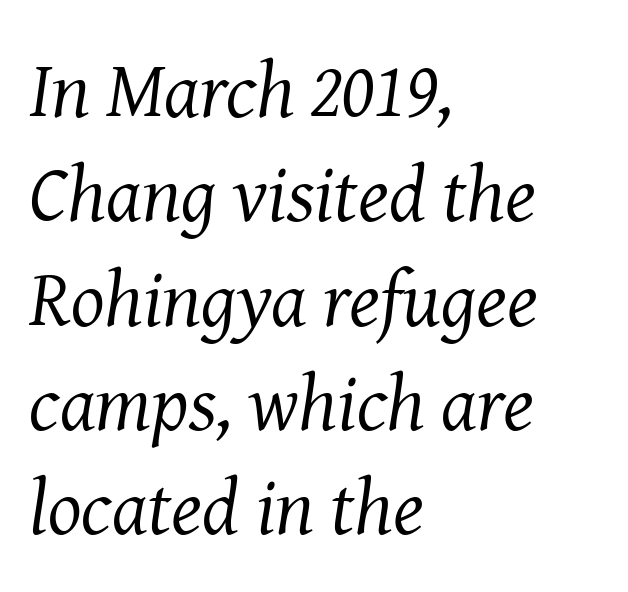
{"serif": "yes", "italic": "yes", "lean": "right", "slant_degrees": 8, "bold": "no", "weight": "regular", "width": "normal", "stroke_contrast": "medium", "x_height": "medium", "monospaced": "no", "underline": "no", "align": "left", "line_spacing": "normal", "line_spacing_ratio": 1.32, "letter_spacing": "normal", "letter_spacing_em": 0.0, "glyph_px": 79}
